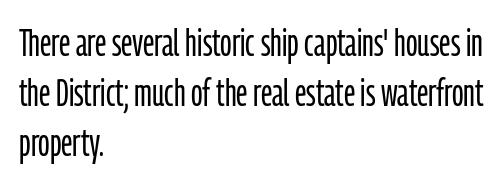
Spacing verdict: proportional, widths tailored to each character. The characters display no serif detailing; their extremities are plain. The typography opts for an upright posture over an oblique one. The strokes carry an ordinary text weight at most. Does extra space separate the letters? No, they use regular spacing.
